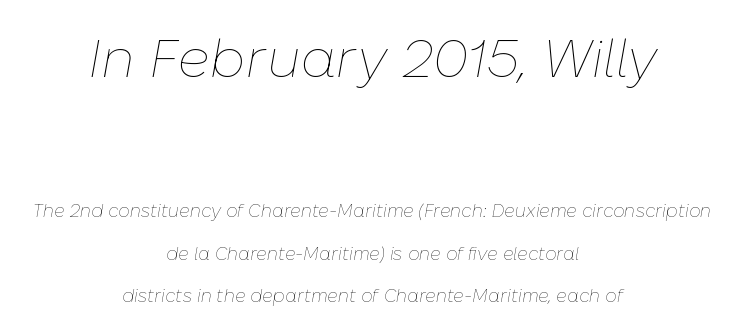
The image shows 54 px thin type, italic (leaning right); set centered, loose line spacing (2.38x), normal letter spacing, not underlined; the first (top) block is 3.0x larger; low stroke contrast and a medium x-height.
